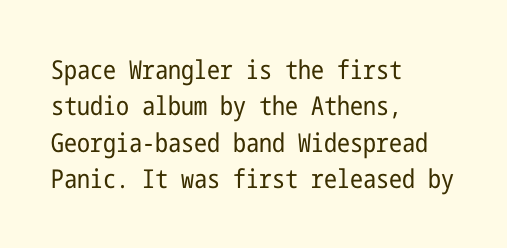
Short and long lines alike share a common starting point at left. The typeface has the unassuming heft of standard copy or less. Is the letter spacing exaggerated? No — it looks like the ordinary default. Has an underline been added? It has not. Posture: vertical.
